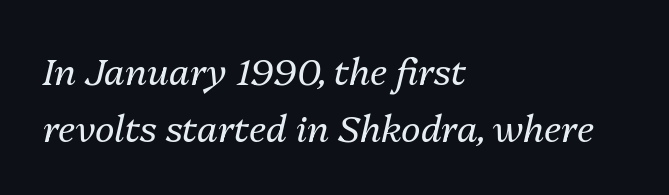
Q: Is the text bold? A: No.
Q: Is the text italic (slanted)? A: Yes, it leans right by about 13 degrees.
Q: Is the text underlined? A: No.
Q: How is the paragraph aligned? A: Left-aligned.
Q: Is the spacing between letters normal or unusually wide? A: Normal.
Q: Is the spacing between lines tight, normal or loose? A: Normal.
Q: Width (condensed, normal, or wide)? A: Normal.
Q: Stroke contrast? A: Medium.
Q: x-height? A: Medium.
Q: Monospaced? A: No.
